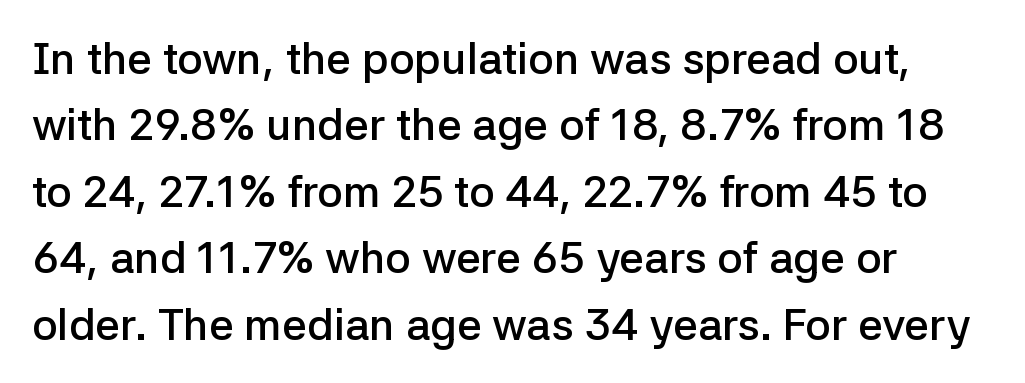
The image shows 44 px semibold sans-serif type, upright; set normal line spacing (1.51x), normal letter spacing, not underlined; low stroke contrast and a medium x-height.
